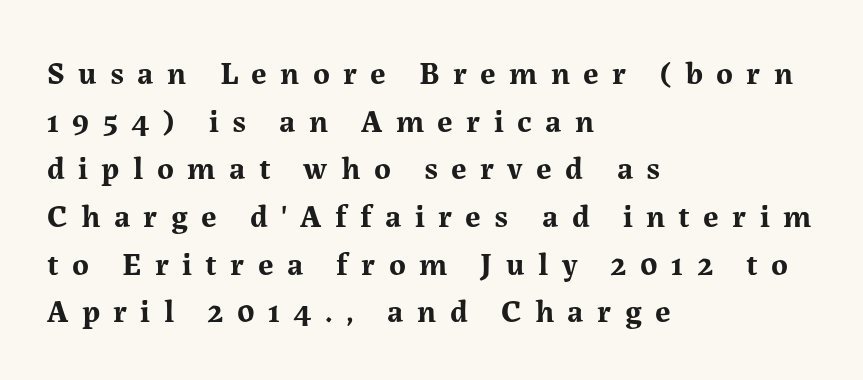
The image shows 32 px bold serif type, upright; set left-aligned, normal line spacing (1.49x), unusually wide letter spacing (+0.42 em), not underlined; medium stroke contrast and a medium x-height.
